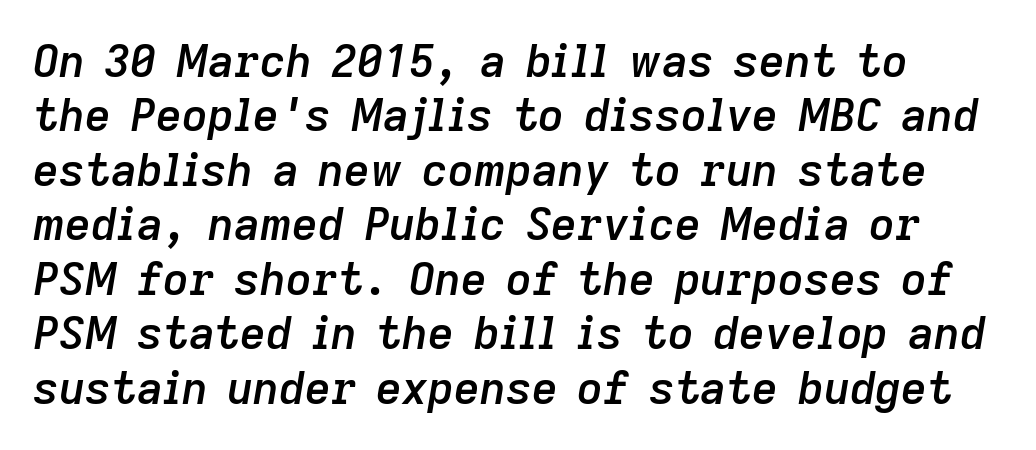
{"italic": "yes", "lean": "right", "slant_degrees": 9, "bold": "semi", "weight": "semibold", "width": "normal", "stroke_contrast": "low", "x_height": "medium", "monospaced": "no", "underline": "no", "line_spacing_ratio": 1.21, "letter_spacing": "normal", "letter_spacing_em": 0.0, "glyph_px": 45}
